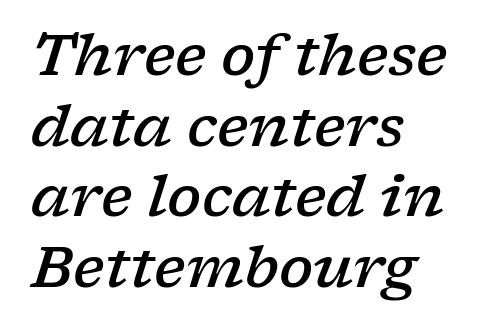
The image shows 57 px semibold, wide serif type, italic (leaning right); set left-aligned, line spacing 1.24x, normal letter spacing, not underlined; low stroke contrast and a medium x-height.
